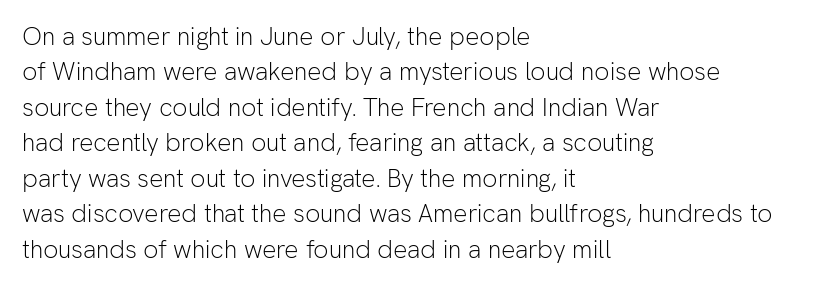
{"italic": "no", "bold": "no", "underline": "no", "align": "left", "line_spacing": "normal", "line_spacing_ratio": 1.42, "letter_spacing": "normal", "letter_spacing_em": 0.0, "glyph_px": 25}
